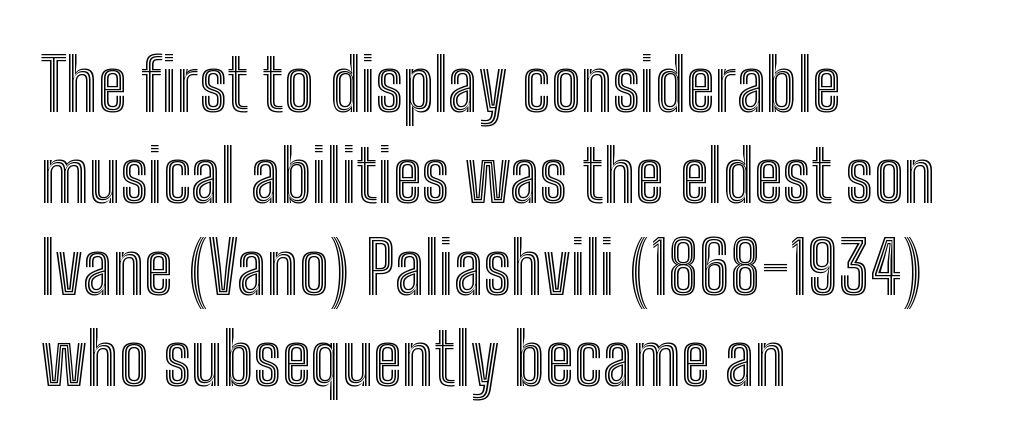
Q: Is the text italic (slanted)? A: No, it is upright.
Q: Is the text underlined? A: No.
Q: How is the paragraph aligned? A: Left-aligned.
Q: Is the spacing between letters normal or unusually wide? A: Normal.
Q: Is the spacing between lines tight, normal or loose? A: Normal.
Q: Width (condensed, normal, or wide)? A: Condensed.
Q: x-height? A: Medium.
Q: Monospaced? A: No.
